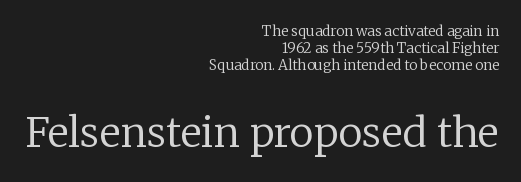
The image shows 41 px regular-weight serif type, upright; set right-aligned, line spacing 1.23x, normal letter spacing, not underlined; the second (bottom) block is 2.93x larger; low stroke contrast and a medium x-height.
